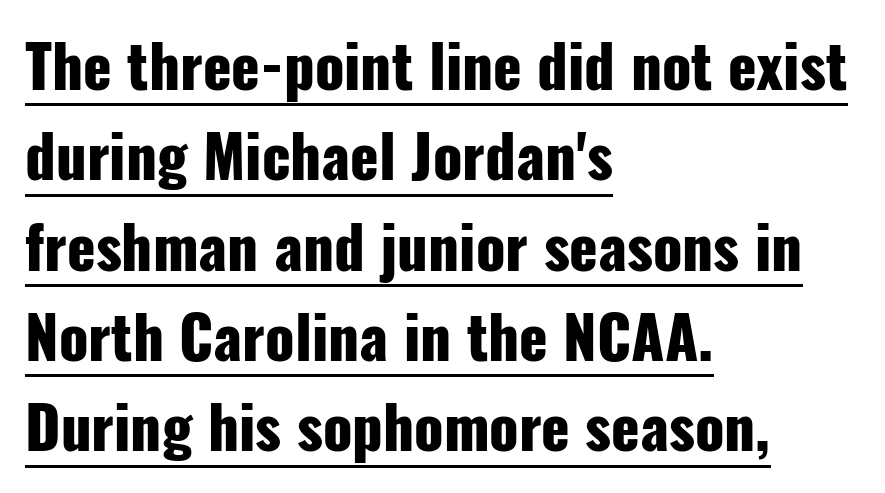
Here the glyphs are tracked normally, forming tight word shapes. Italic: no, the glyphs are upright roman. The rendering uses a bold face; every stroke is thick and dark. Short and long lines alike share a common starting point at left. You could not count columns in this text — the font is proportionally spaced.
